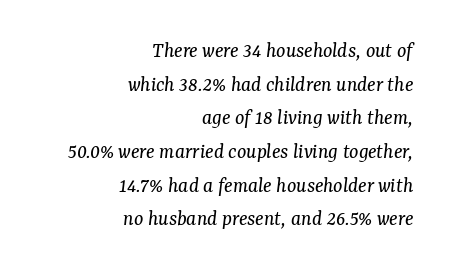
What's the leading like? Ordinary, nothing unusual. The gaps between neighbouring characters are ordinary and unremarkable. Every character sits at an angle, as italics do. Leftover space on each line is placed entirely before the opening word. Just letters on the line, the space beneath them empty.
